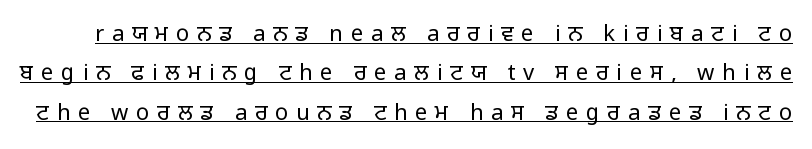
The rendered words wear a rule along their underside. Tracking here is generous; glyphs stand well apart from one another. Weight: not bold — regular or lighter. Style check: upright.
